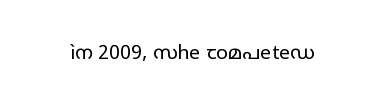
Q: Is the text bold? A: No.
Q: Is the text italic (slanted)? A: No, it is upright.
Q: Is the text underlined? A: No.
Q: Is the spacing between letters normal or unusually wide? A: Normal.
